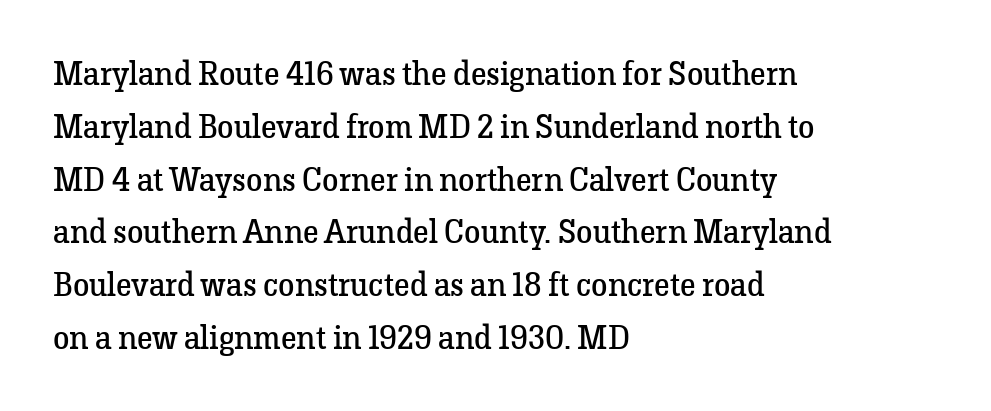
The image shows 33 px regular-weight serif type, upright; set left-aligned, normal line spacing (1.6x), normal letter spacing, not underlined; low stroke contrast and a medium x-height.
